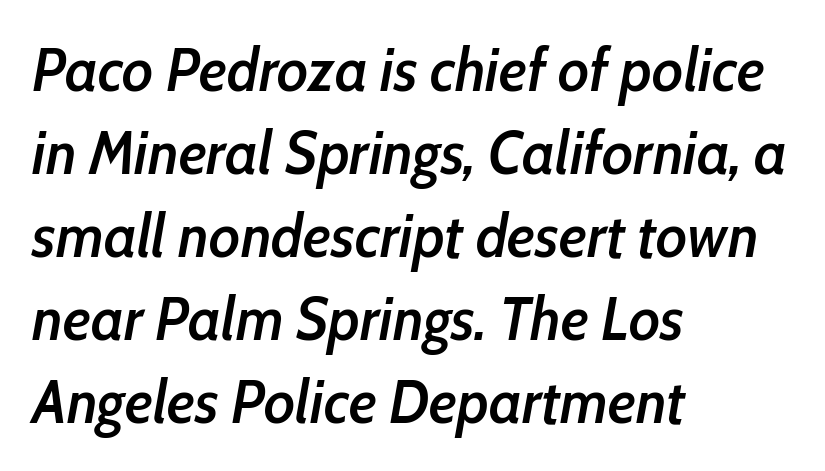
The setting favours the left margin, as ordinary paragraphs usually do. Plain, unruled lines of type. The rows are spaced the way most documents space them. Looks like regular typesetting: each glyph gets only the width it needs.
